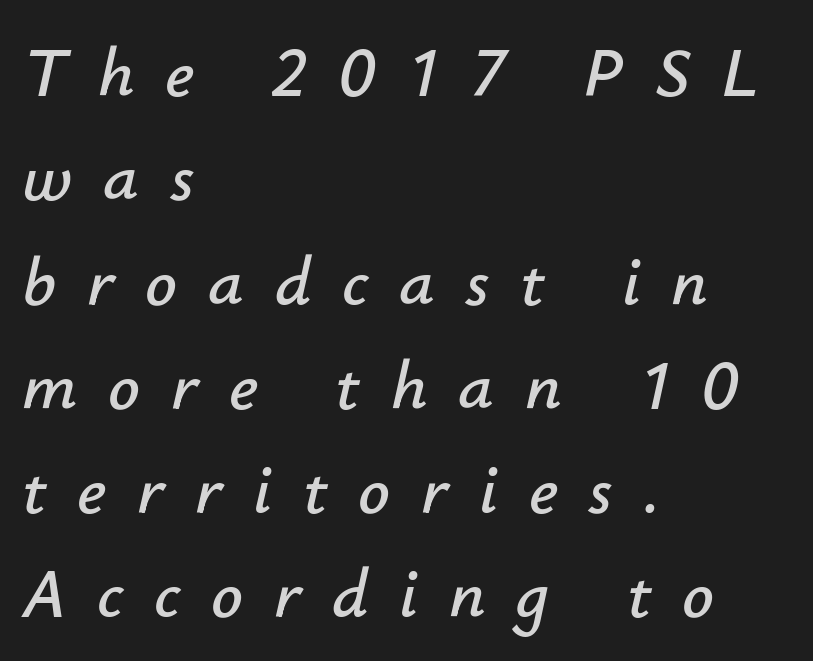
Varying glyph widths throughout — classic text-font behaviour. Compared with ordinary roman type, these characters are visibly tilted. Compared with typical paragraphs, the rows here are spaced about the same. Lines of text with bare space underneath. Compared with typical body copy, the letter spacing here is much looser. The lines are quadded left.
